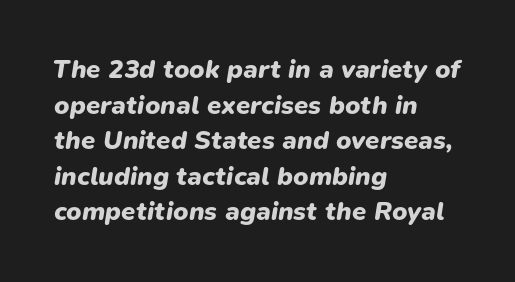
The image shows 26 px bold type, italic (leaning right); set left-aligned, normal line spacing (1.37x), normal letter spacing, not underlined.
